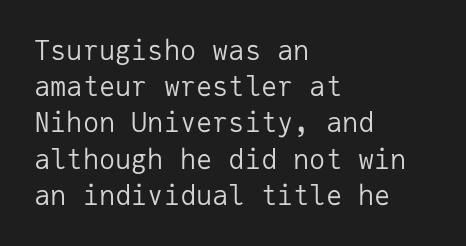
The strokes carry an ordinary text weight at most. Teacher's note: observe the even left margin — that is flush-left alignment. The lines sit at an ordinary, default distance from one another. Does extra space separate the letters? No, they use regular spacing. Posture: vertical. The specimen omits any rule beneath the text block's lines.
